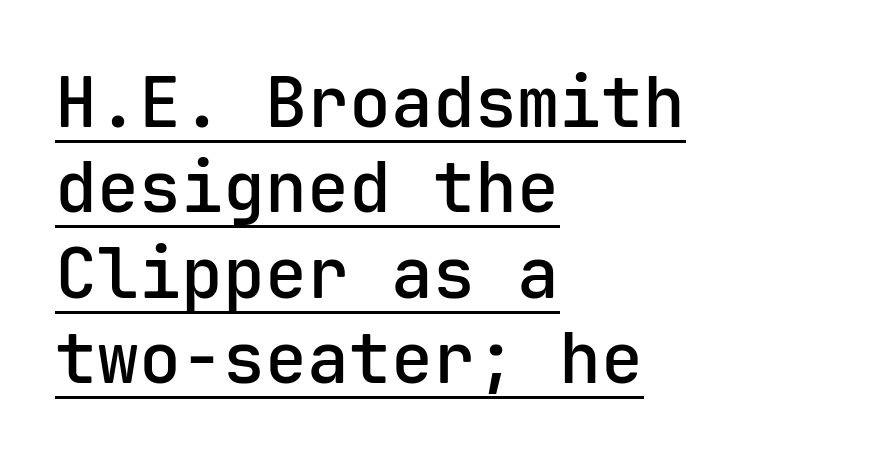
The typesetter has applied underlining to the passage shown. Every character here occupies the same horizontal width, giving the sample a typewriter-like rhythm. Left-aligned paragraph, ragged on the right. Does the weight exceed regular? Yes, but only to semibold.
